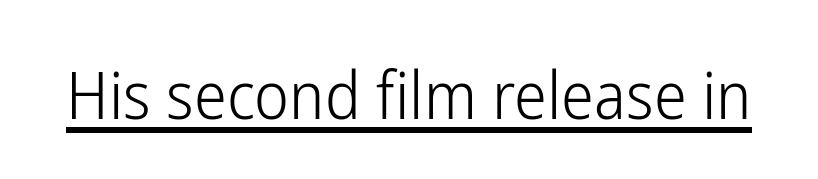
Q: Is the text bold? A: No.
Q: Is the text italic (slanted)? A: No, it is upright.
Q: Is the typeface a serif or a sans-serif typeface? A: Sans-serif.
Q: Is the text underlined? A: Yes.
Q: Is the spacing between letters normal or unusually wide? A: Normal.
Q: Width (condensed, normal, or wide)? A: Condensed.
Q: Stroke contrast? A: Low.
Q: x-height? A: Medium.
Q: Monospaced? A: No.
